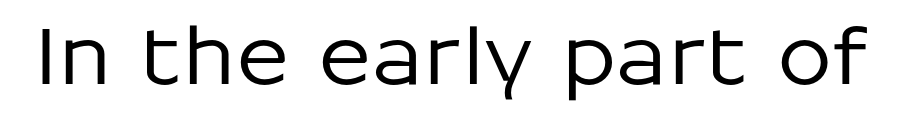
The image shows 79 px sans-serif type, upright; set normal letter spacing, not underlined; low stroke contrast and a medium x-height.
